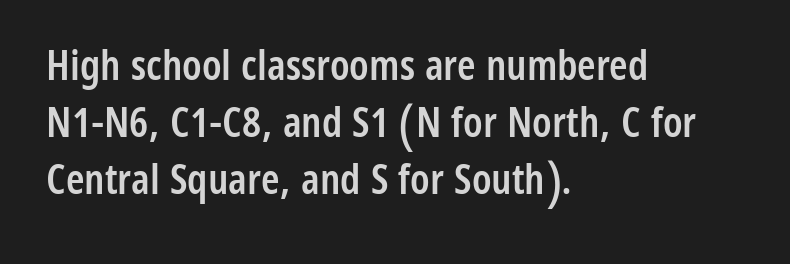
The image shows 42 px semibold, condensed sans-serif type, upright; set left-aligned, normal line spacing (1.36x), normal letter spacing, not underlined; low stroke contrast and a medium x-height.
